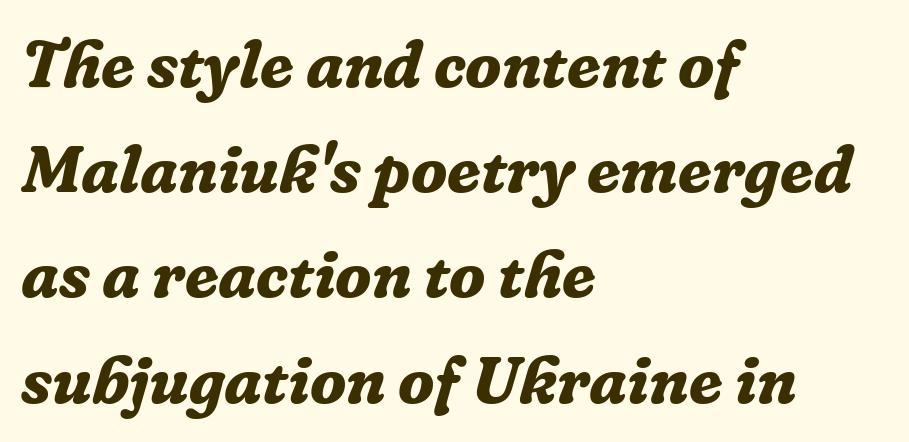
Q: Is the text bold? A: Yes.
Q: Is the text italic (slanted)? A: Yes, it leans right by about 16 degrees.
Q: Is the typeface a serif or a sans-serif typeface? A: Serif.
Q: Is the text underlined? A: No.
Q: How is the paragraph aligned? A: Left-aligned.
Q: Is the spacing between letters normal or unusually wide? A: Normal.
Q: Is the spacing between lines tight, normal or loose? A: Normal.
Q: Width (condensed, normal, or wide)? A: Normal.
Q: Stroke contrast? A: Low.
Q: x-height? A: Medium.
Q: Monospaced? A: No.
